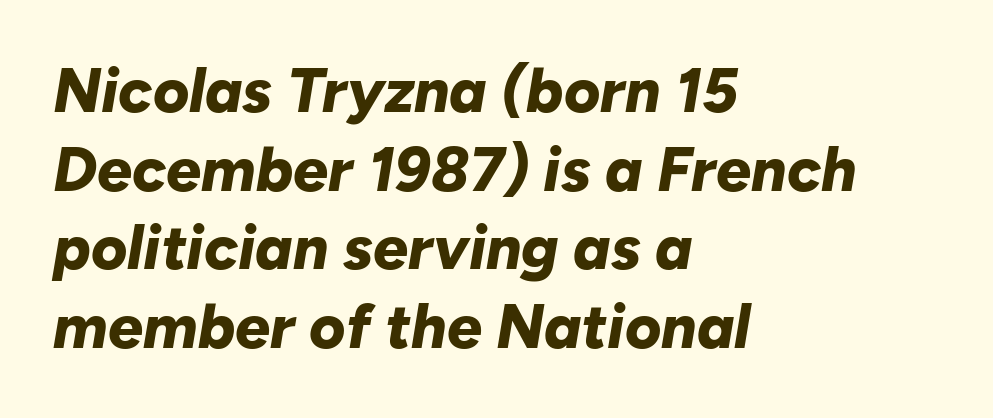
Successive baselines arrive at the customary interval. The sample has been set heavy, in full bold. Characters are canted at an angle relative to the baseline's perpendicular. Anything drawn beneath the words? Only blank space. The rendering uses natural spacing where letterforms have individual widths.
